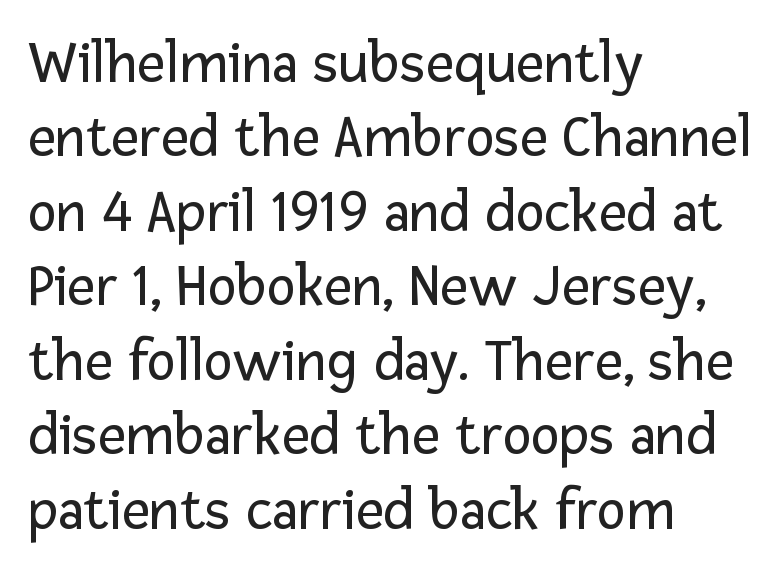
The image shows 61 px regular-weight sans-serif type, upright; set left-aligned, line spacing 1.22x, normal letter spacing, not underlined; low stroke contrast and a medium x-height.
